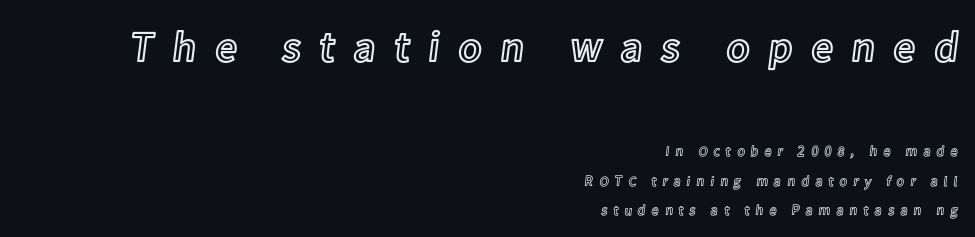
A clean baseline with only descenders dipping below it. The space between consecutive lines is lavish. These lines stack with their right ends in a neat column. The upper block of text is set noticeably larger than the block beneath it. Here the designer chose a conventional face with non-uniform glyph widths.
